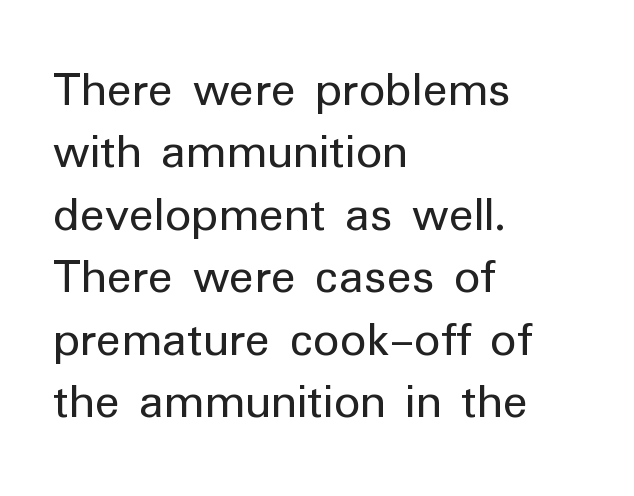
Rendered with straight, roman letterforms. These lines are rendered in a variable-pitch font. Type without underlining. Default kerning and tracking; the words read as compact shapes.
